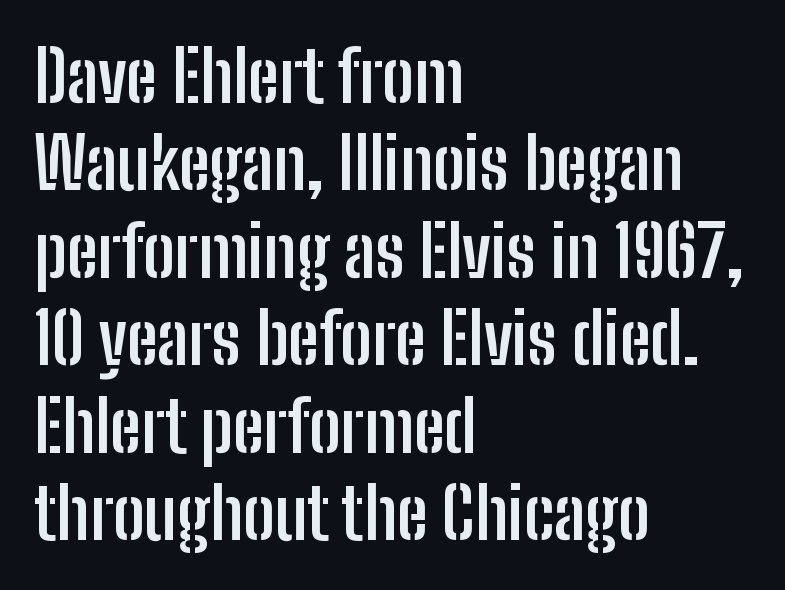
Q: Is the text bold? A: Yes.
Q: Is the text italic (slanted)? A: No, it is upright.
Q: Is the typeface a serif or a sans-serif typeface? A: Sans-serif.
Q: Is the text underlined? A: No.
Q: How is the paragraph aligned? A: Left-aligned.
Q: Is the spacing between letters normal or unusually wide? A: Normal.
Q: Is the spacing between lines tight, normal or loose? A: Normal.
Q: Width (condensed, normal, or wide)? A: Condensed.
Q: Stroke contrast? A: Low.
Q: x-height? A: Medium.
Q: Monospaced? A: No.
